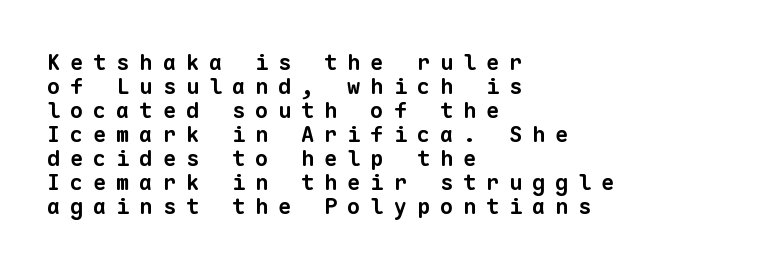
Q: Is the text bold? A: Yes.
Q: Is the text underlined? A: No.
Q: How is the paragraph aligned? A: Left-aligned.
Q: Is the spacing between letters normal or unusually wide? A: Unusually wide.
Q: Is the spacing between lines tight, normal or loose? A: Tight.
